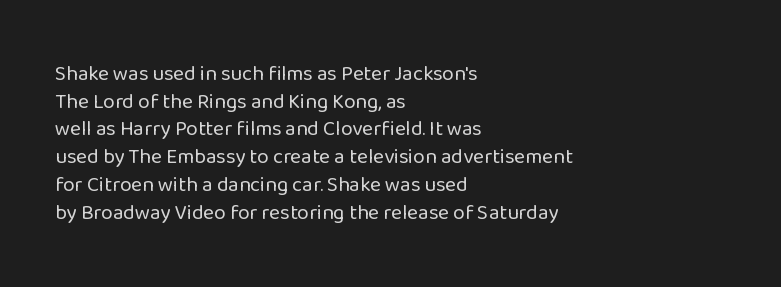
{"italic": "no", "bold": "no", "underline": "no", "align": "left", "line_spacing": "normal", "line_spacing_ratio": 1.32, "letter_spacing": "normal", "letter_spacing_em": 0.0, "glyph_px": 21}
